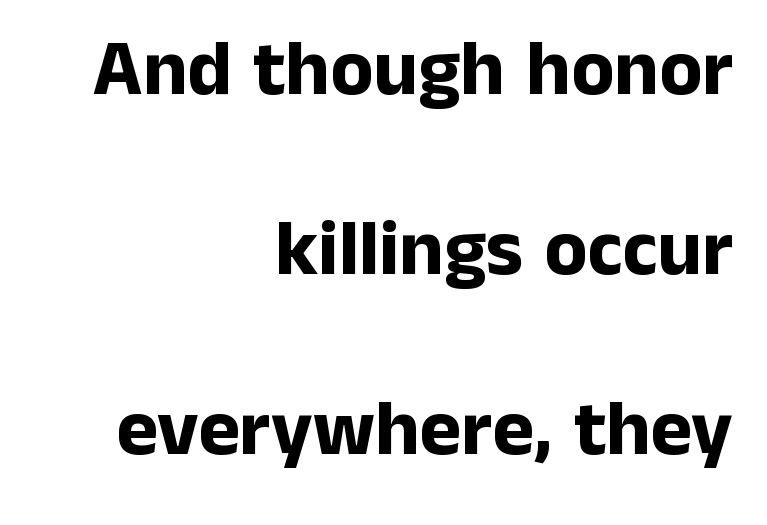
Standard letterfit; no display-style spreading of the glyphs. No italicization has been applied; the sample stays upright. The face used here is a sans, in the tradition of grotesques and geometrics. Looks like regular typesetting: each glyph gets only the width it needs. The compositor pushed each line to the right boundary.
